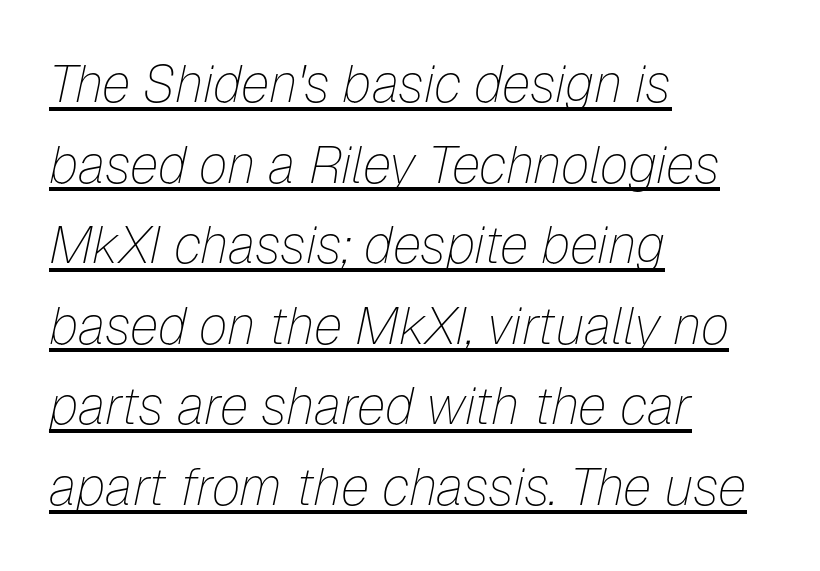
Q: Is the text bold? A: No.
Q: Is the text italic (slanted)? A: Yes, it leans right by about 12 degrees.
Q: Is the text underlined? A: Yes.
Q: How is the paragraph aligned? A: Left-aligned.
Q: Is the spacing between letters normal or unusually wide? A: Normal.
Q: Is the spacing between lines tight, normal or loose? A: Normal.
Q: Width (condensed, normal, or wide)? A: Normal.
Q: Stroke contrast? A: Low.
Q: x-height? A: Medium.
Q: Monospaced? A: No.
